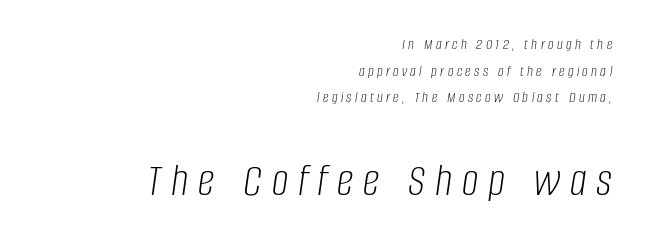
The image shows 47 px light, condensed type, italic (leaning right); set right-aligned, normal line spacing (1.67x), unusually wide letter spacing (+0.21 em), not underlined; the second (bottom) block is 2.94x larger; low stroke contrast and a large x-height.
